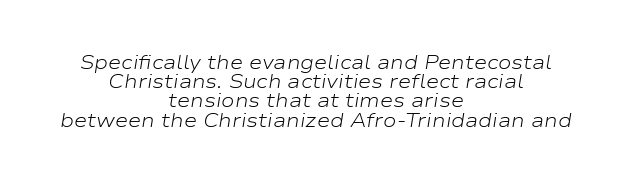
Words appear dense and cohesive because spacing is normal. Whoever set this chose condensed vertical rhythm over breathing room. This rendering uses center alignment, leaving both contours irregular but symmetric. Any mark beneath the type? The region is blank. A quiet, ordinary-to-light weight characterises the typeface.
